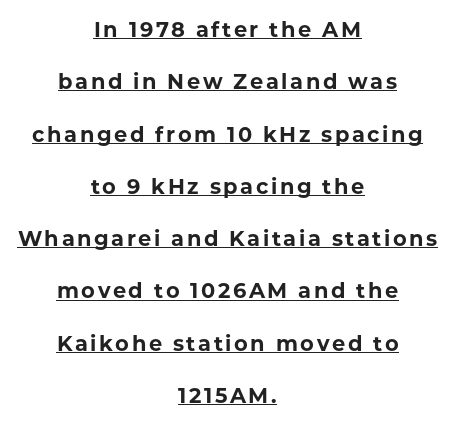
Alignment: centered. What decoration does the sample have? An underline. The space between consecutive lines is lavish. Every stem runs plumb, perpendicular to the baseline. Weight check: bold — yes, fully.
